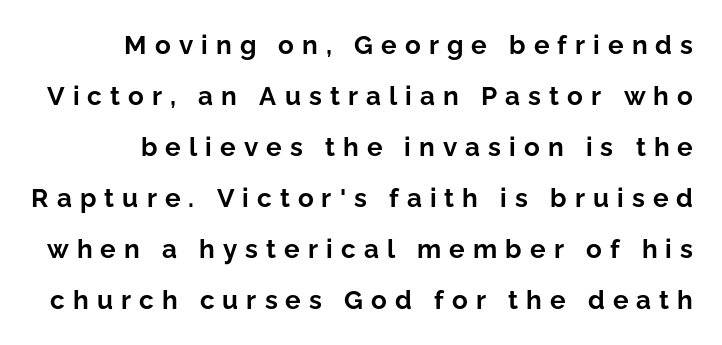
Q: Is the text bold? A: Yes.
Q: Is the text italic (slanted)? A: No, it is upright.
Q: Is the text underlined? A: No.
Q: Is the spacing between letters normal or unusually wide? A: Unusually wide.
Q: Is the spacing between lines tight, normal or loose? A: Loose.
